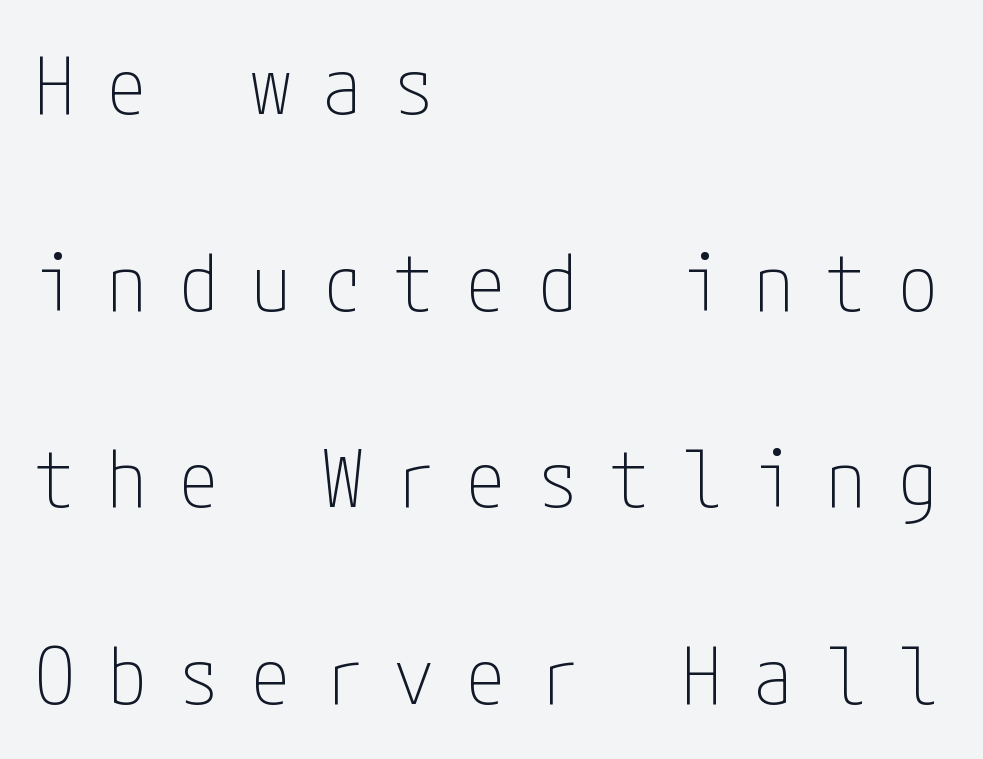
Q: Is the text bold? A: No.
Q: Is the text italic (slanted)? A: No, it is upright.
Q: Is the typeface a serif or a sans-serif typeface? A: Sans-serif.
Q: Is the text underlined? A: No.
Q: How is the paragraph aligned? A: Left-aligned.
Q: Is the spacing between letters normal or unusually wide? A: Unusually wide.
Q: Is the spacing between lines tight, normal or loose? A: Loose.
Q: Width (condensed, normal, or wide)? A: Condensed.
Q: Stroke contrast? A: Low.
Q: x-height? A: Medium.
